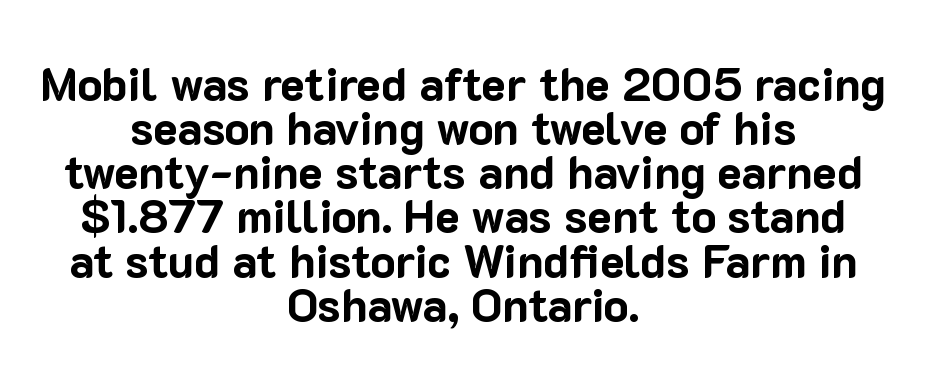
The gaps between neighbouring characters are ordinary and unremarkable. Casual observation: everything's sitting right in the middle. Italic: no, the glyphs are upright roman. Serifs: no, the terminals of the letterforms are clean. The characters look thick and weighty, a clear bold.
